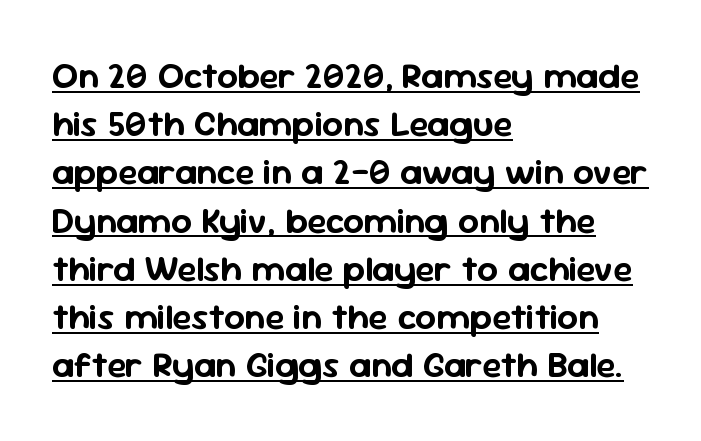
The rendering uses a moderate line-height, typical for paragraphs. Notice how the stems are strictly vertical — no italics here. Notice how the passage keeps a crisp vertical edge on the left only. Proportional: the letters do not fall into vertical columns. Characters follow at the spacing the type designer built in. This rendering features underlined lettering.
